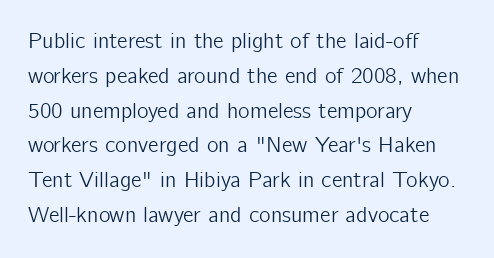
{"italic": "no", "underline": "no", "align": "left", "line_spacing": "normal", "line_spacing_ratio": 1.58, "letter_spacing": "normal", "letter_spacing_em": 0.0, "glyph_px": 22}
